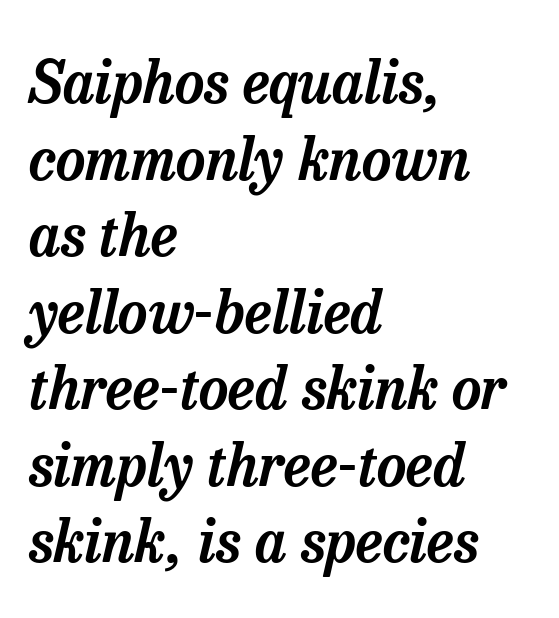
Spacing between characters is what you'd get straight out of the box. The glyphs look as if they've been sheared to an angle. These lines are rendered in a variable-pitch font. Typeset ragged right — the left edge is the straight one. The specimen omits any rule beneath the text block's lines.
